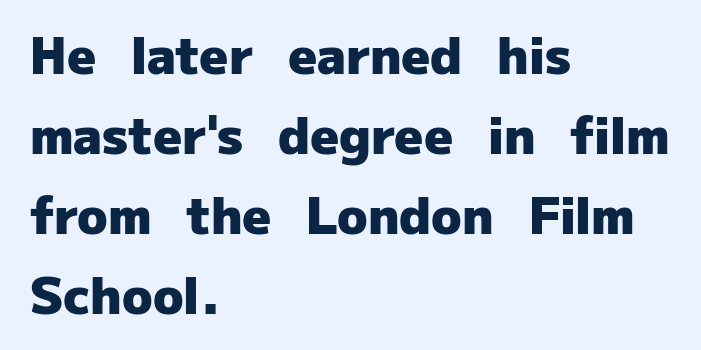
Q: Is the text bold? A: Yes.
Q: Is the text italic (slanted)? A: No, it is upright.
Q: Is the typeface a serif or a sans-serif typeface? A: Sans-serif.
Q: Is the text underlined? A: No.
Q: How is the paragraph aligned? A: Left-aligned.
Q: Is the spacing between letters normal or unusually wide? A: Normal.
Q: Is the spacing between lines tight, normal or loose? A: Normal.
Q: Width (condensed, normal, or wide)? A: Normal.
Q: Stroke contrast? A: Low.
Q: x-height? A: Medium.
Q: Monospaced? A: No.
